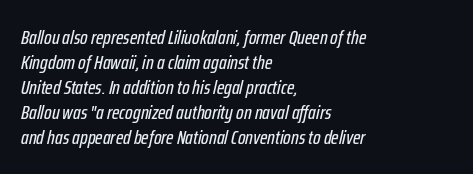
{"italic": "yes", "lean": "right", "slant_degrees": 12, "underline": "no", "align": "left", "line_spacing": "normal", "line_spacing_ratio": 1.25, "letter_spacing": "normal", "letter_spacing_em": 0.0, "glyph_px": 20}
